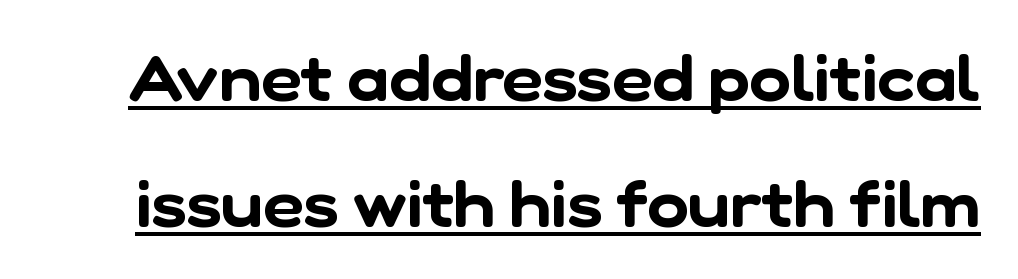
{"serif": "no", "width": "normal", "stroke_contrast": "low", "x_height": "medium", "monospaced": "no", "underline": "yes", "line_spacing": "loose", "line_spacing_ratio": 2.0, "letter_spacing": "normal", "letter_spacing_em": 0.0, "glyph_px": 63}
